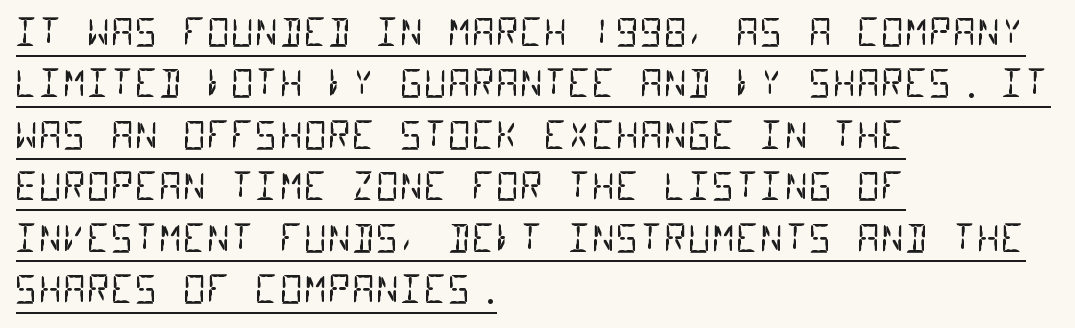
Monospaced: the letters line up in strict vertical columns. Notice how descenders clear the ascenders below comfortably — that's standard leading. Counters stay open thanks to moderate or lighter strokes. Is the letter spacing exaggerated? No — it looks like the ordinary default. The glyphs are accompanied by a horizontal stroke just below them.
